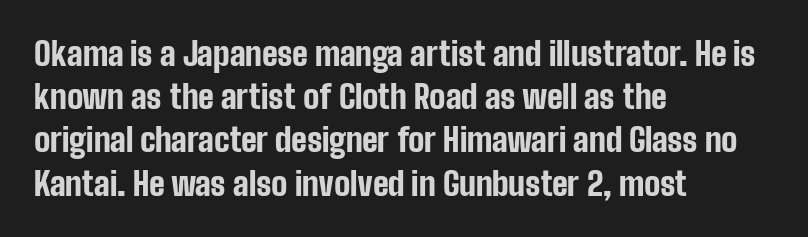
The image shows 32 px bold, condensed sans-serif type, upright; set left-aligned, normal line spacing (1.35x), normal letter spacing, not underlined; low stroke contrast and a medium x-height.
